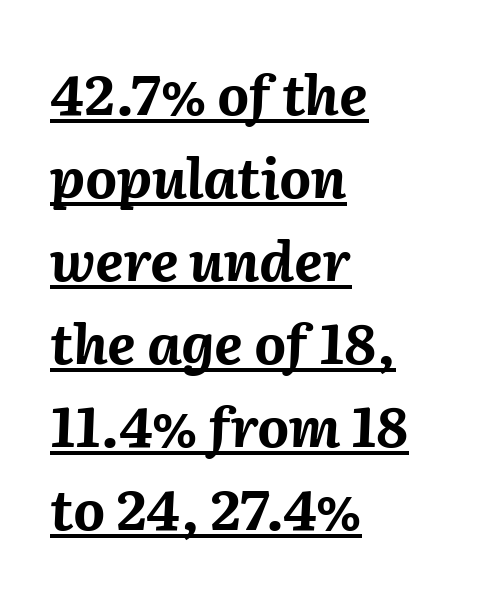
Characters are canted at an angle relative to the baseline's perpendicular. Is there an underline? Yes — a line sits under the letters. A student would call this left alignment; a typographer would say flush left, rag right. Here the glyphs are tracked normally, forming tight word shapes.
